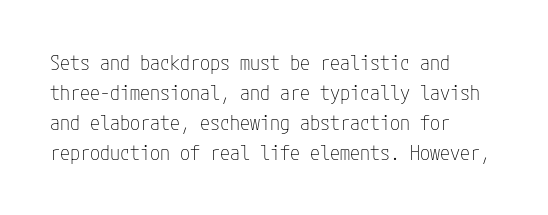
{"italic": "no", "bold": "no", "underline": "no", "align": "left", "line_spacing": "normal", "line_spacing_ratio": 1.5, "letter_spacing": "normal", "letter_spacing_em": 0.0, "glyph_px": 20}
